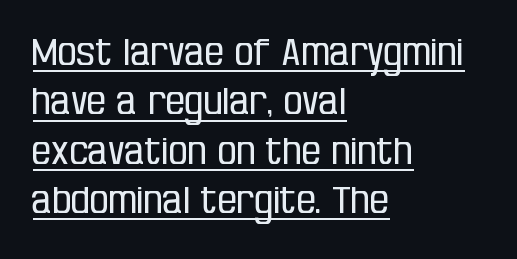
Q: Is the text bold? A: No.
Q: Is the text italic (slanted)? A: No, it is upright.
Q: Is the typeface a serif or a sans-serif typeface? A: Sans-serif.
Q: Is the text underlined? A: Yes.
Q: How is the paragraph aligned? A: Left-aligned.
Q: Is the spacing between letters normal or unusually wide? A: Normal.
Q: Is the spacing between lines tight, normal or loose? A: Normal.
Q: Width (condensed, normal, or wide)? A: Condensed.
Q: Stroke contrast? A: Low.
Q: x-height? A: Large.
Q: Monospaced? A: No.
